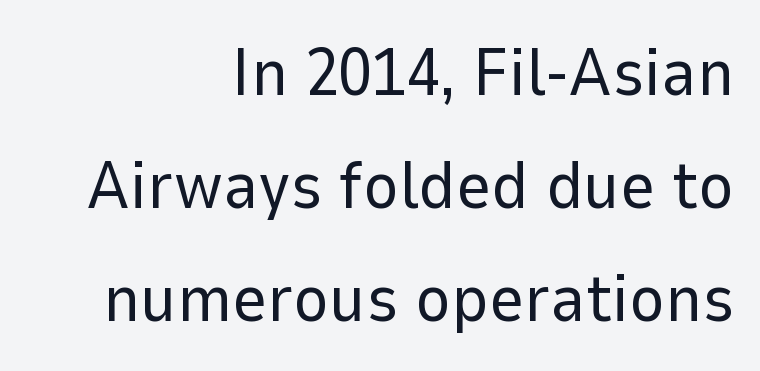
{"serif": "no", "italic": "no", "bold": "no", "weight": "regular", "width": "normal", "stroke_contrast": "low", "x_height": "medium", "monospaced": "no", "underline": "no", "align": "right", "line_spacing": "normal", "line_spacing_ratio": 1.66, "letter_spacing": "normal", "letter_spacing_em": 0.0, "glyph_px": 68}
